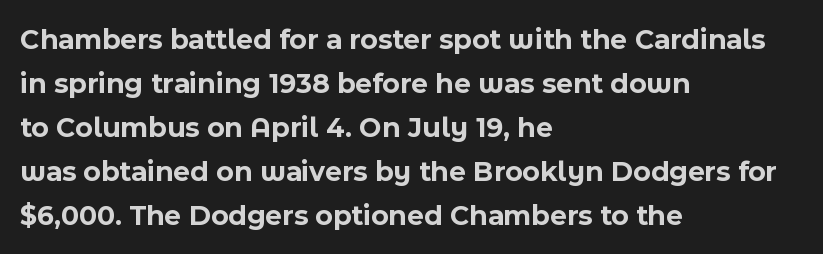
Q: Is the text bold? A: Yes.
Q: Is the text italic (slanted)? A: No, it is upright.
Q: Is the typeface a serif or a sans-serif typeface? A: Sans-serif.
Q: Is the text underlined? A: No.
Q: How is the paragraph aligned? A: Left-aligned.
Q: Is the spacing between letters normal or unusually wide? A: Normal.
Q: Is the spacing between lines tight, normal or loose? A: Normal.
Q: Width (condensed, normal, or wide)? A: Normal.
Q: x-height? A: Medium.
Q: Monospaced? A: No.
